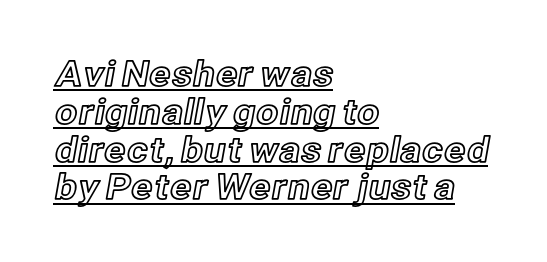
Where is the straight margin? On the left. A typesetter would call this proportional, since set widths differ per character. Students, note that the glyphs here touch the page at normal intervals. These characters rest on top of a visible drawn line.
